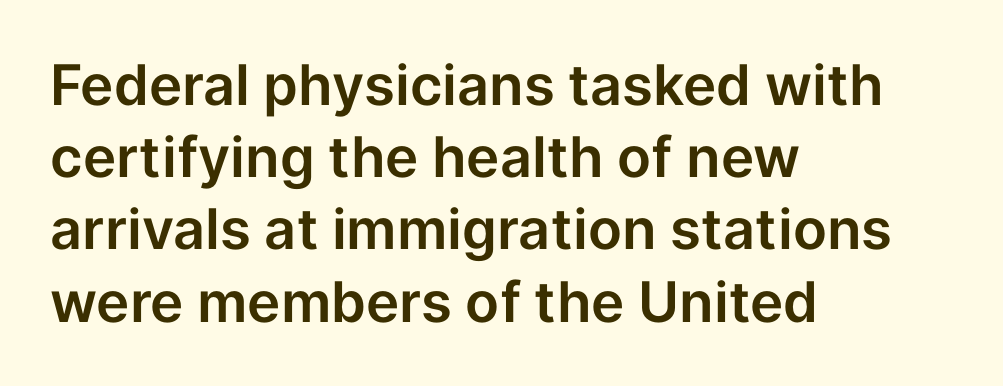
Between one letter and the next there's only the usual sliver of space. Notice how the stems are strictly vertical — no italics here. Is this a sans? Yes — the strokes have no serifs. This block has exactly the height ordinary leading produces.
